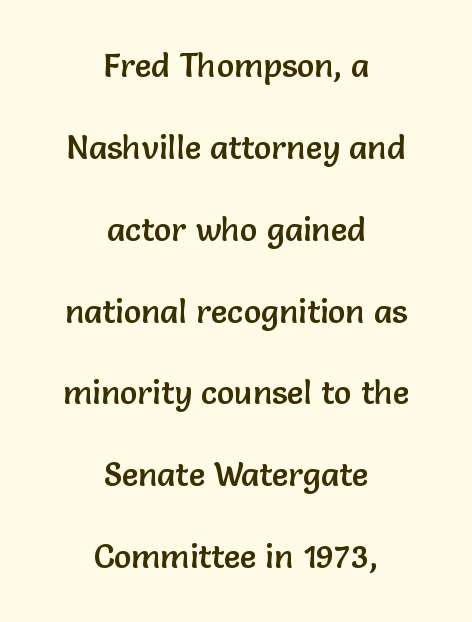
Q: Is the text italic (slanted)? A: No, it is upright.
Q: Is the typeface a serif or a sans-serif typeface? A: Sans-serif.
Q: Is the text underlined? A: No.
Q: How is the paragraph aligned? A: Centered.
Q: Is the spacing between letters normal or unusually wide? A: Normal.
Q: Is the spacing between lines tight, normal or loose? A: Loose.
Q: Width (condensed, normal, or wide)? A: Normal.
Q: Stroke contrast? A: Low.
Q: x-height? A: Medium.
Q: Monospaced? A: No.
